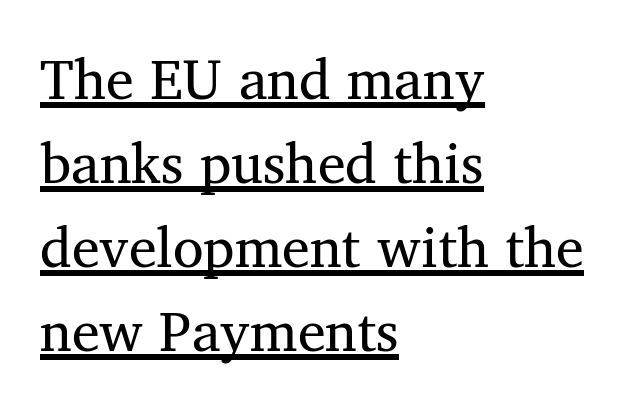
The image shows 56 px regular-weight serif type, upright; set left-aligned, normal line spacing (1.5x), normal letter spacing, underlined; medium stroke contrast and a medium x-height.
